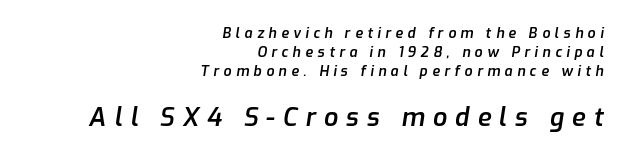
Has an underline been added? It has not. Italic: yes, the glyphs are oblique. Leading: standard. How are the letters spaced? Widely, with obvious added tracking. Bigger letters appear in the bottom chunk; the top chunk is reduced.
